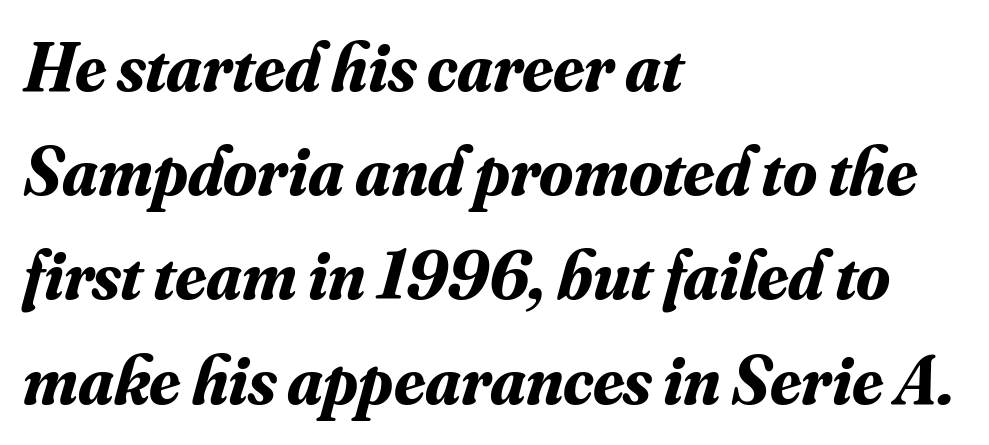
{"serif": "yes", "italic": "yes", "lean": "right", "slant_degrees": 16, "bold": "yes", "weight": "bold", "width": "normal", "stroke_contrast": "medium", "x_height": "small", "monospaced": "no", "underline": "no", "align": "left", "line_spacing": "normal", "line_spacing_ratio": 1.51, "letter_spacing": "normal", "letter_spacing_em": 0.0, "glyph_px": 69}
